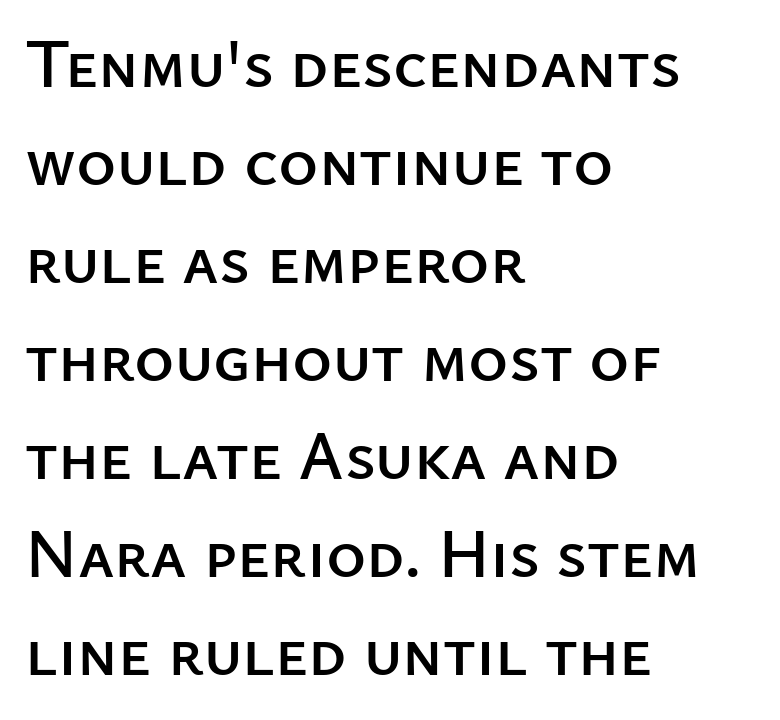
Q: Is the text italic (slanted)? A: No, it is upright.
Q: Is the typeface a serif or a sans-serif typeface? A: Sans-serif.
Q: Is the text underlined? A: No.
Q: How is the paragraph aligned? A: Left-aligned.
Q: Is the spacing between letters normal or unusually wide? A: Normal.
Q: Is the spacing between lines tight, normal or loose? A: Normal.
Q: Width (condensed, normal, or wide)? A: Normal.
Q: Stroke contrast? A: Low.
Q: x-height? A: Medium.
Q: Monospaced? A: No.
